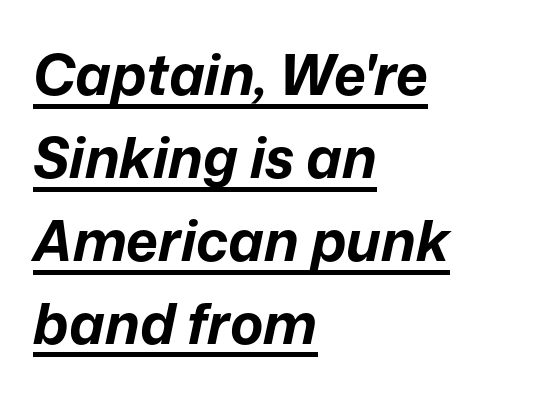
Q: Is the text bold? A: Yes.
Q: Is the text italic (slanted)? A: Yes, it leans right by about 12 degrees.
Q: Is the text underlined? A: Yes.
Q: How is the paragraph aligned? A: Left-aligned.
Q: Is the spacing between letters normal or unusually wide? A: Normal.
Q: Is the spacing between lines tight, normal or loose? A: Normal.
Q: Width (condensed, normal, or wide)? A: Normal.
Q: Stroke contrast? A: Low.
Q: x-height? A: Medium.
Q: Monospaced? A: No.
